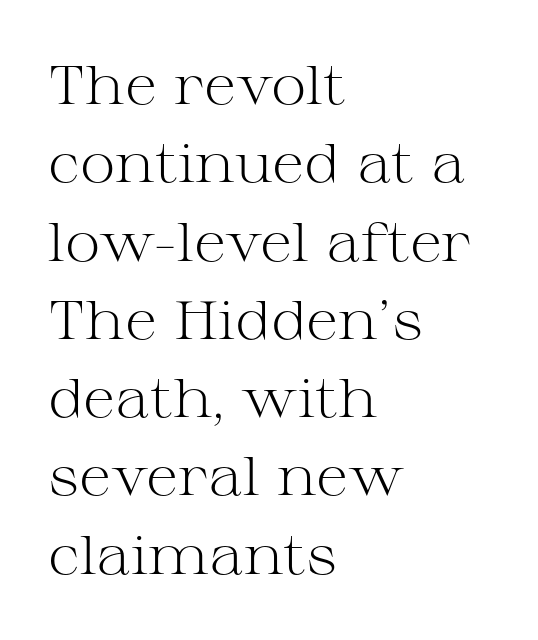
Q: Is the text bold? A: No.
Q: Is the text italic (slanted)? A: No, it is upright.
Q: Is the typeface a serif or a sans-serif typeface? A: Serif.
Q: Is the text underlined? A: No.
Q: How is the paragraph aligned? A: Left-aligned.
Q: Is the spacing between letters normal or unusually wide? A: Normal.
Q: Is the spacing between lines tight, normal or loose? A: Normal.
Q: Width (condensed, normal, or wide)? A: Wide.
Q: Stroke contrast? A: Medium.
Q: x-height? A: Medium.
Q: Monospaced? A: No.
